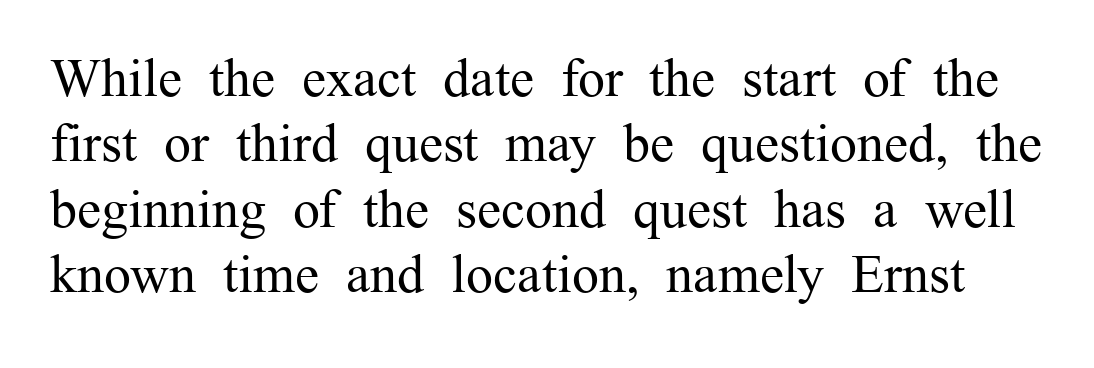
The passage shown is typed in a proportional face where columns would drift. Tracking here is standard; glyphs follow each other at the usual distance. Caption: face not bold, strokes unweighted. Observe the serifs anchoring each vertical stroke in this sample. Quick note: underline off.
